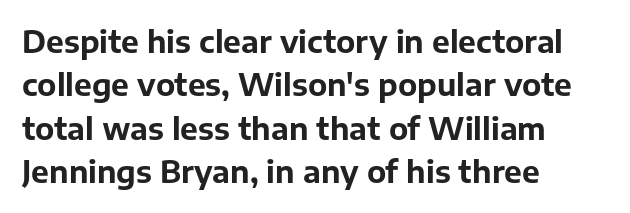
The image shows 30 px bold sans-serif type, upright; set left-aligned, normal line spacing (1.45x), normal letter spacing, not underlined; low stroke contrast and a medium x-height.
